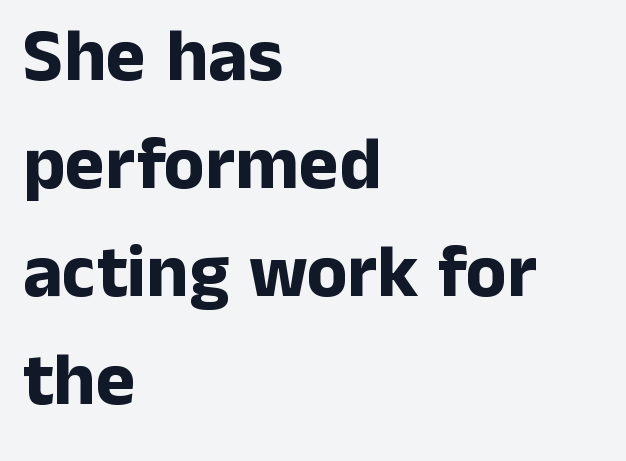
These lines are set flush left with a ragged right edge. The passage shown stacks its lines at a standard gap. A typesetter would mark this as roman, not italic. The type family on display is of the sans-serif kind. Varying glyph widths throughout — classic text-font behaviour. The zone under the glyphs is completely vacant.
